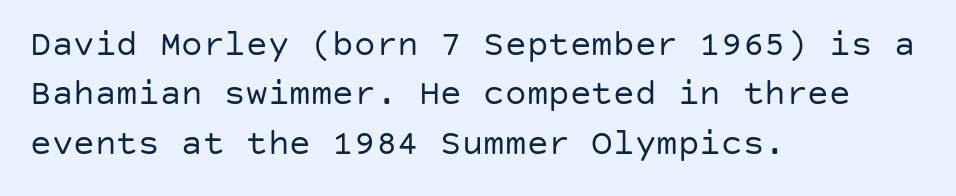
The image shows 36 px regular-weight sans-serif type, upright; set left-aligned, normal line spacing (1.37x), normal letter spacing, not underlined; low stroke contrast and a large x-height.
